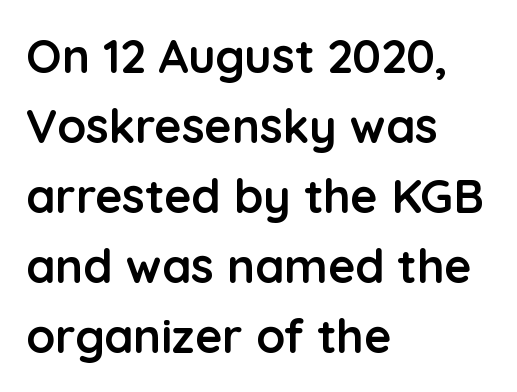
The image shows 47 px semibold sans-serif type, upright; set left-aligned, normal line spacing (1.49x), normal letter spacing, not underlined; low stroke contrast and a medium x-height.
